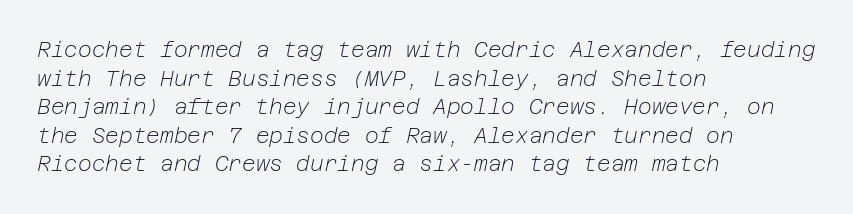
The image shows 21 px text type, italic (leaning right); set left-aligned, normal line spacing (1.36x), normal letter spacing, not underlined.
